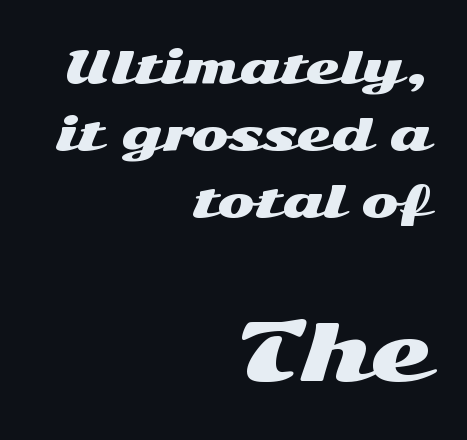
Q: Is the text italic (slanted)? A: Yes.
Q: Is the typeface a serif or a sans-serif typeface? A: Sans-serif.
Q: Is the text underlined? A: No.
Q: How is the paragraph aligned? A: Right-aligned.
Q: Is the spacing between letters normal or unusually wide? A: Normal.
Q: Is the spacing between lines tight, normal or loose? A: Normal.
Q: Which block of text is set in a larger size, the first (top) or the second (bottom)? A: The second (bottom) one.
Q: Width (condensed, normal, or wide)? A: Wide.
Q: Stroke contrast? A: Medium.
Q: x-height? A: Medium.
Q: Monospaced? A: No.
